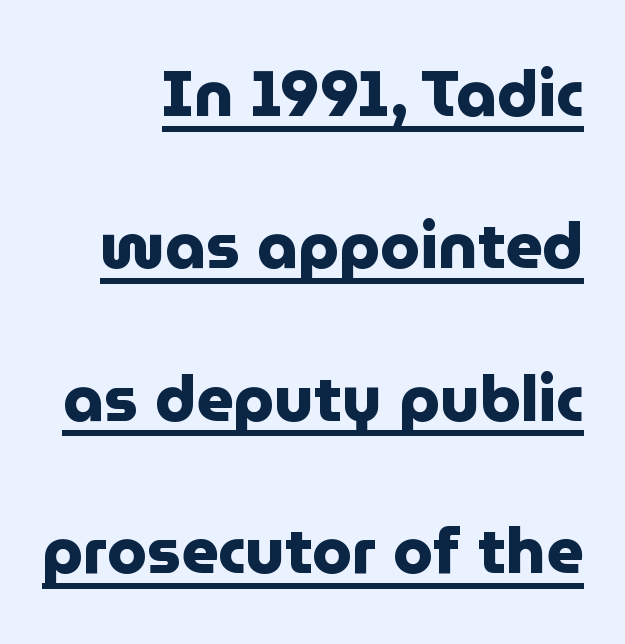
The image shows 64 px heavy sans-serif type, upright; set right-aligned, loose line spacing (2.38x), normal letter spacing, underlined; low stroke contrast and a medium x-height.
